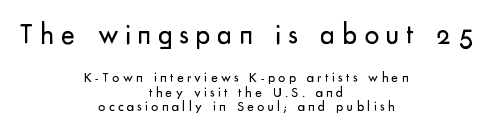
{"serif": "no", "italic": "no", "bold": "no", "weight": "regular", "width": "normal", "stroke_contrast": "low", "x_height": "small", "monospaced": "no", "underline": "no", "align": "center", "line_spacing": "tight", "line_spacing_ratio": 1.01, "letter_spacing": "wide", "letter_spacing_em": 0.24, "larger_block": "first", "size_ratio": 2.07, "glyph_px": 29}
